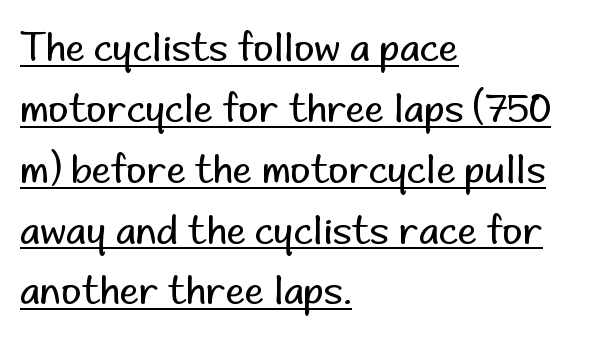
{"serif": "no", "italic": "no", "bold": "no", "weight": "regular", "width": "normal", "stroke_contrast": "low", "x_height": "small", "monospaced": "no", "underline": "yes", "align": "left", "line_spacing": "normal", "line_spacing_ratio": 1.56, "letter_spacing": "normal", "letter_spacing_em": 0.0, "glyph_px": 39}
